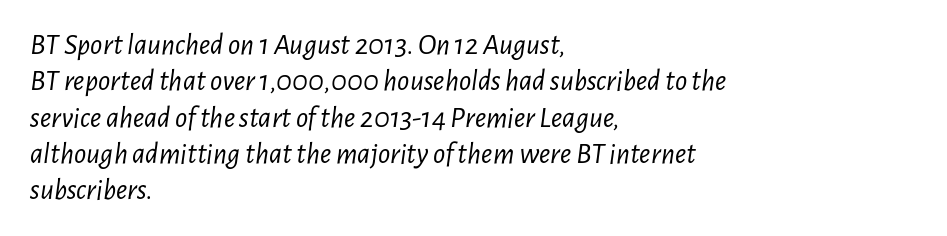
The face used here is proportionally spaced, like ordinary book or web type. A clean baseline with only descenders dipping below it. All the whitespace from short lines collects on the right. You can tell it's italic because the verticals aren't actually vertical. Tracking value appears to be zero — textbook default spacing. Is the type heavy? It reads as light-to-regular instead.
